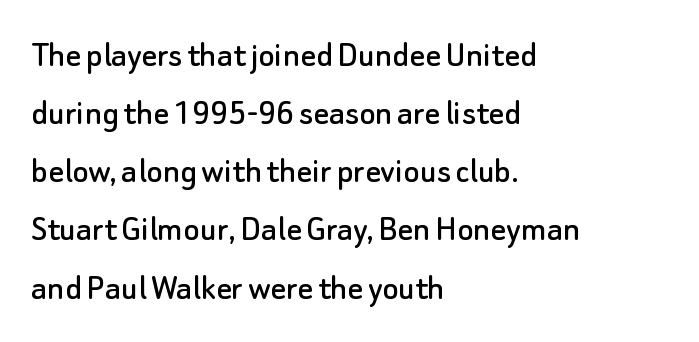
These lines sit exactly where default settings would place them. Ordinary non-slanted type is in use. Nope, no serifs anywhere on these letters. A typesetter would call this proportional, since set widths differ per character.
